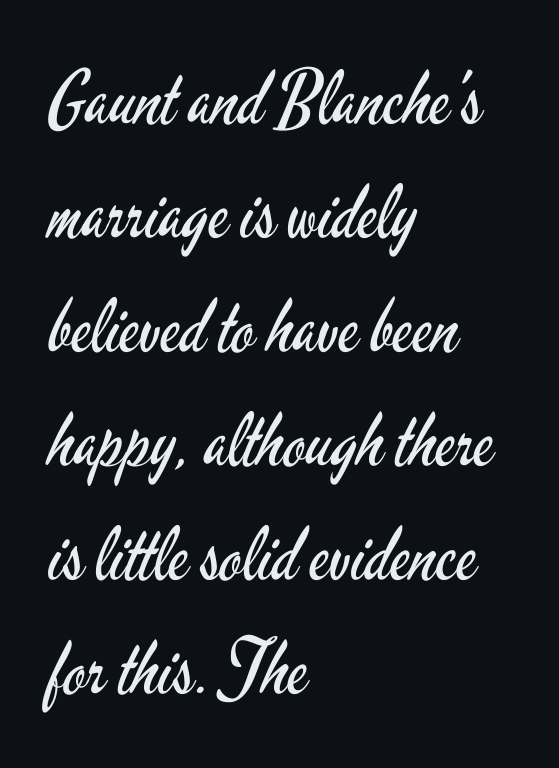
Q: Is the text bold? A: No.
Q: Is the text italic (slanted)? A: Yes.
Q: Is the typeface a serif or a sans-serif typeface? A: Sans-serif.
Q: Is the text underlined? A: No.
Q: How is the paragraph aligned? A: Left-aligned.
Q: Is the spacing between letters normal or unusually wide? A: Normal.
Q: Is the spacing between lines tight, normal or loose? A: Normal.
Q: Width (condensed, normal, or wide)? A: Condensed.
Q: Stroke contrast? A: Low.
Q: x-height? A: Small.
Q: Monospaced? A: No.
